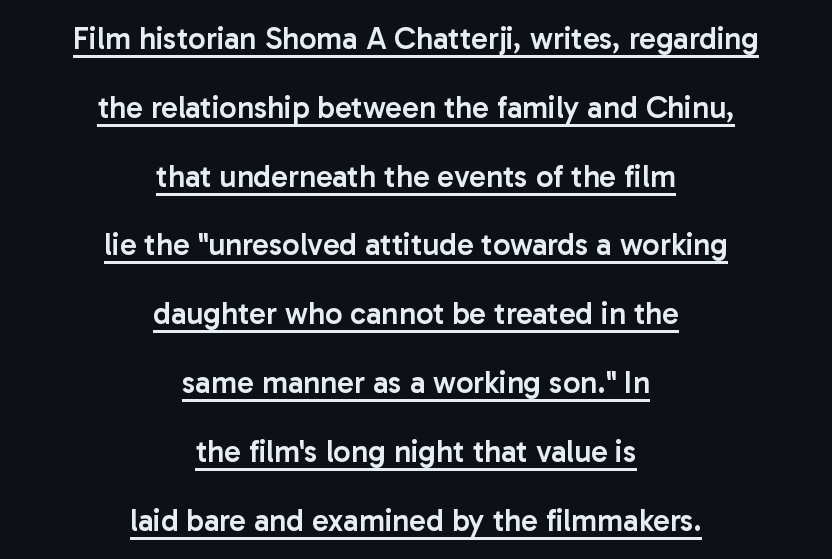
Q: Is the text bold? A: Semi-bold.
Q: Is the text italic (slanted)? A: No, it is upright.
Q: Is the typeface a serif or a sans-serif typeface? A: Sans-serif.
Q: Is the text underlined? A: Yes.
Q: How is the paragraph aligned? A: Centered.
Q: Is the spacing between letters normal or unusually wide? A: Normal.
Q: Is the spacing between lines tight, normal or loose? A: Loose.
Q: Width (condensed, normal, or wide)? A: Normal.
Q: Stroke contrast? A: Low.
Q: x-height? A: Medium.
Q: Monospaced? A: No.
